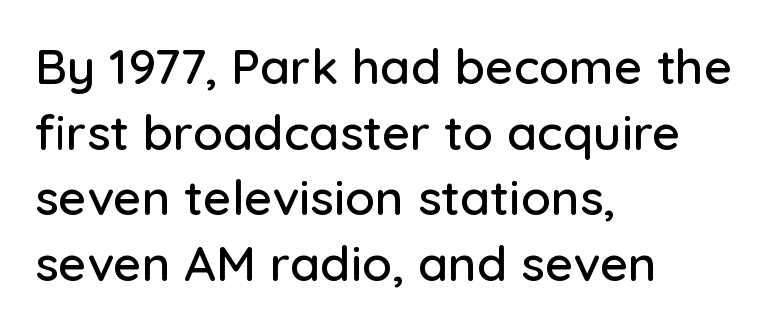
Spacing verdict: proportional, widths tailored to each character. Upright lettering throughout. Line starts are locked; line ends wander. In terms of letterform style, serifs are entirely absent. Reading down the column, the eye jumps a familiar distance to each next line.
